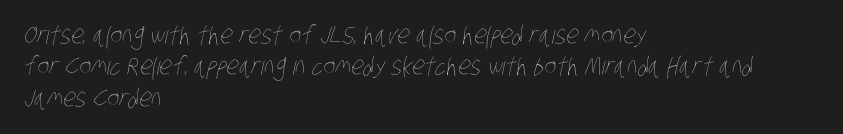
The image shows 25 px text type; set left-aligned, normal line spacing (1.26x), normal letter spacing, not underlined.
